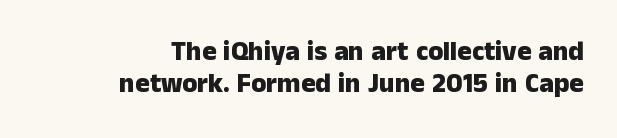
Q: Is the text bold? A: Yes.
Q: Is the text italic (slanted)? A: No, it is upright.
Q: Is the text underlined? A: No.
Q: How is the paragraph aligned? A: Right-aligned.
Q: Is the spacing between letters normal or unusually wide? A: Normal.
